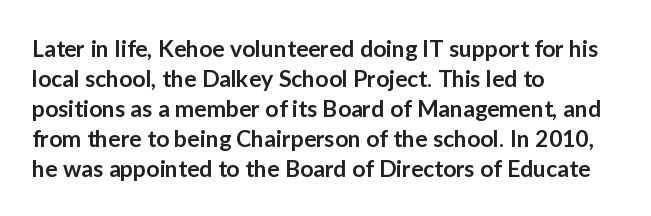
Letter spacing: default. Unlike italic type, these characters show no tilt at all. Look at the stroke-to-counter ratio: somewhat heavy, a semibold. Layout note: lines flush left.
